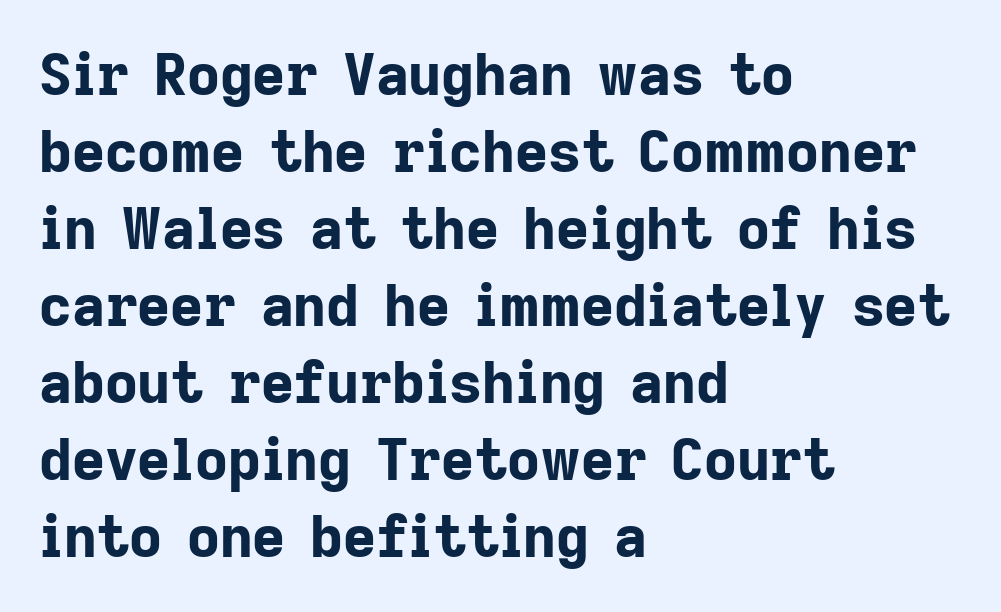
{"serif": "no", "italic": "no", "bold": "yes", "weight": "bold", "width": "normal", "stroke_contrast": "low", "x_height": "medium", "monospaced": "no", "underline": "no", "align": "left", "line_spacing": "normal", "line_spacing_ratio": 1.35, "letter_spacing": "normal", "letter_spacing_em": 0.0, "glyph_px": 57}
